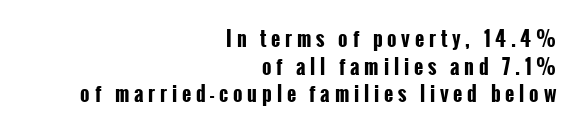
Interline gaps are of average width in this sample. Words float on clear page, feet unadorned. Here the glyphs are tracked loosely, breaking word shapes into spaced letters. Every character sits straight up, as roman type does. Heavy-handed strokes throughout: this text is bold. The rendering anchors every line to the right-hand side.
